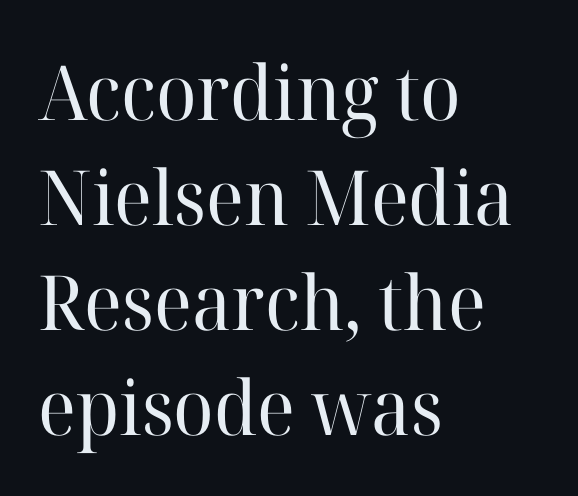
Here the designer chose a conventional face with non-uniform glyph widths. Rows of type keep a routine distance in the vertical direction. The space beneath each line is pristine and unruled. Standard letterfit; no display-style spreading of the glyphs.
